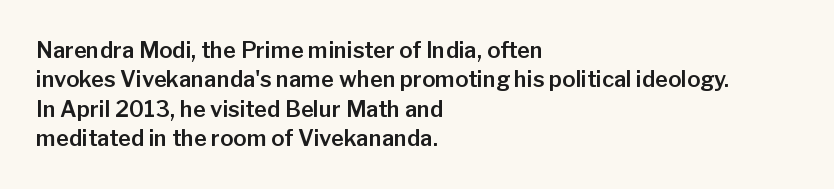
{"italic": "no", "underline": "no", "align": "left", "line_spacing": "normal", "line_spacing_ratio": 1.34, "letter_spacing": "normal", "letter_spacing_em": 0.0, "glyph_px": 22}
